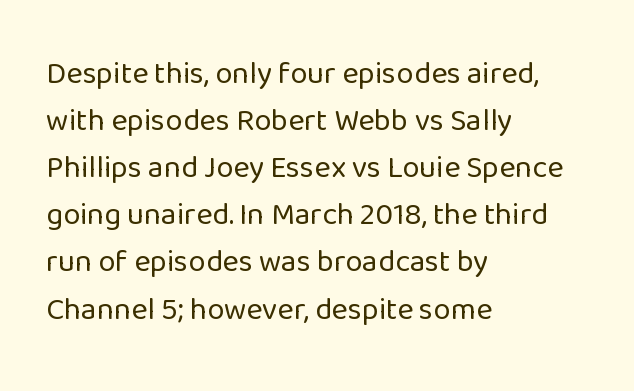
Proportional: the letters do not fall into vertical columns. The space directly below the letters is spotless. Does the type have serifs? No, each stem ends abruptly. The letterforms sit at book weight or below.
